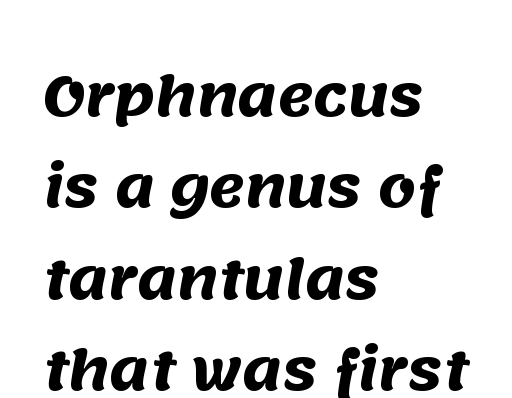
Q: Is the text bold? A: Yes.
Q: Is the typeface a serif or a sans-serif typeface? A: Sans-serif.
Q: Is the text underlined? A: No.
Q: How is the paragraph aligned? A: Left-aligned.
Q: Is the spacing between letters normal or unusually wide? A: Normal.
Q: Is the spacing between lines tight, normal or loose? A: Normal.
Q: Width (condensed, normal, or wide)? A: Normal.
Q: Stroke contrast? A: Medium.
Q: x-height? A: Large.
Q: Monospaced? A: No.
